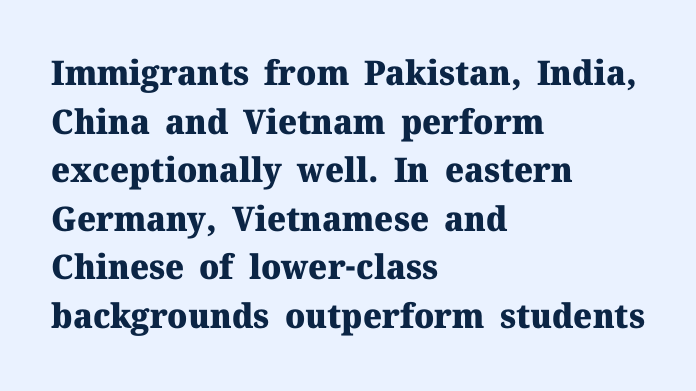
{"serif": "yes", "italic": "no", "bold": "yes", "weight": "heavy", "width": "normal", "stroke_contrast": "medium", "x_height": "medium", "monospaced": "no", "underline": "no", "align": "left", "line_spacing": "normal", "line_spacing_ratio": 1.43, "letter_spacing": "normal", "letter_spacing_em": 0.0, "glyph_px": 34}
